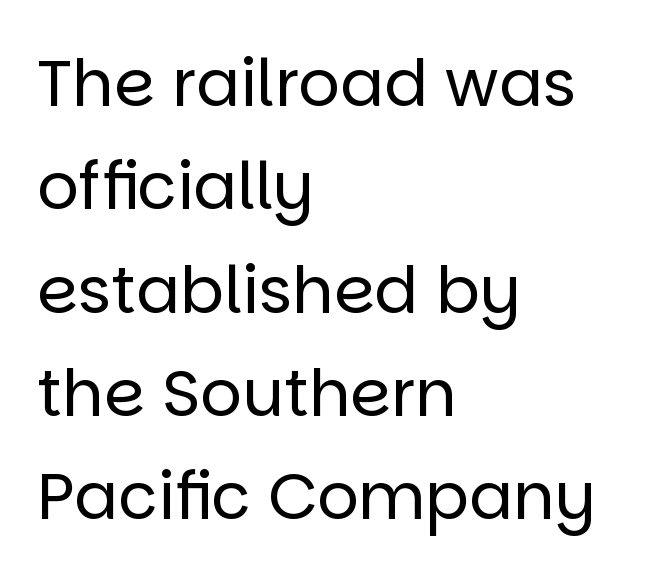
{"serif": "no", "italic": "no", "bold": "no", "weight": "regular", "width": "normal", "stroke_contrast": "low", "x_height": "large", "monospaced": "no", "underline": "no", "align": "left", "line_spacing": "normal", "line_spacing_ratio": 1.59, "letter_spacing": "normal", "letter_spacing_em": 0.0, "glyph_px": 65}
